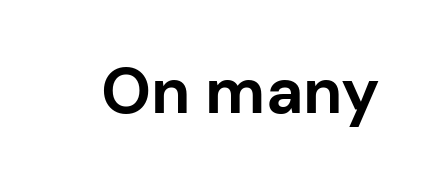
The image shows 64 px bold sans-serif type, upright; set normal letter spacing, not underlined; low stroke contrast and a medium x-height.
